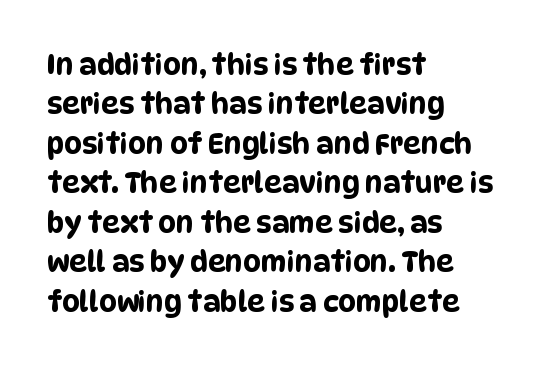
{"serif": "no", "width": "condensed", "stroke_contrast": "low", "x_height": "large", "monospaced": "no", "underline": "no", "align": "left", "line_spacing": "normal", "line_spacing_ratio": 1.41, "letter_spacing": "normal", "letter_spacing_em": 0.0, "glyph_px": 28}
